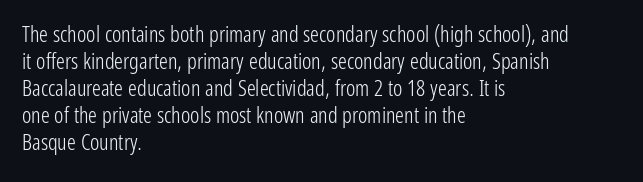
The image shows 22 px text type, upright; set left-aligned, line spacing 1.23x, normal letter spacing, not underlined.
